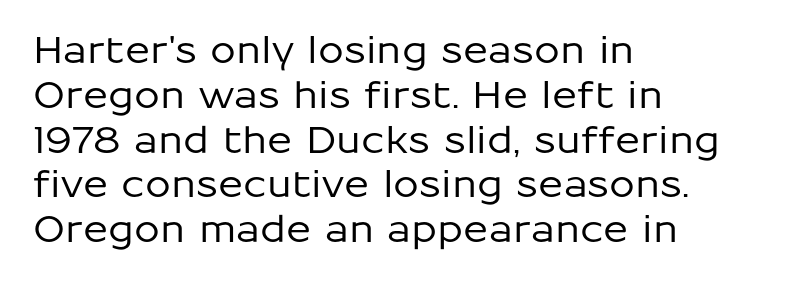
Only glyphs here, with clear space below each row. One-word summary of the alignment: left. The axis of the letterforms is exactly vertical. Short note: letters normally spaced. Serif or sans? Sans — the stroke terminals are bare.
